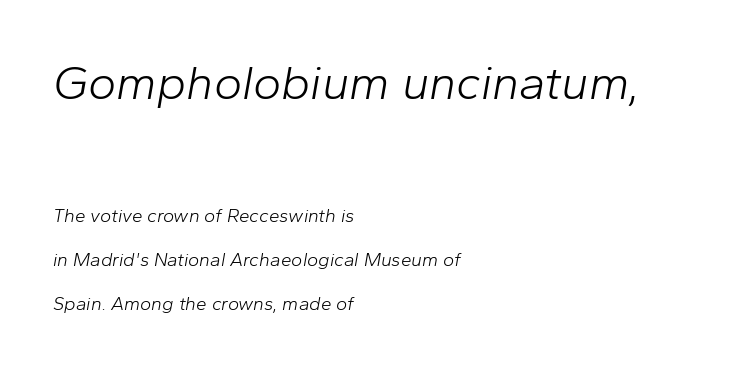
{"italic": "yes", "lean": "right", "slant_degrees": 10, "bold": "no", "weight": "light", "width": "normal", "stroke_contrast": "low", "x_height": "medium", "monospaced": "no", "underline": "no", "align": "left", "line_spacing": "loose", "line_spacing_ratio": 2.32, "letter_spacing": "normal", "letter_spacing_em": 0.0, "larger_block": "first", "size_ratio": 2.53, "glyph_px": 48}
